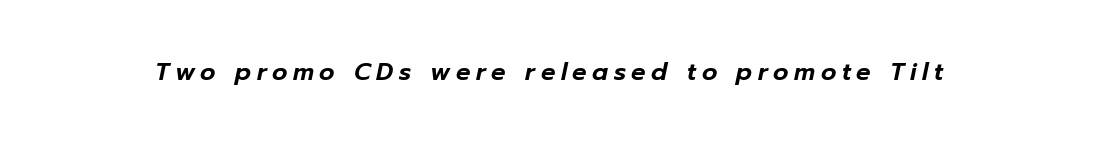
The image shows 24 px text type, italic (leaning right); set unusually wide letter spacing (+0.23 em), not underlined.
